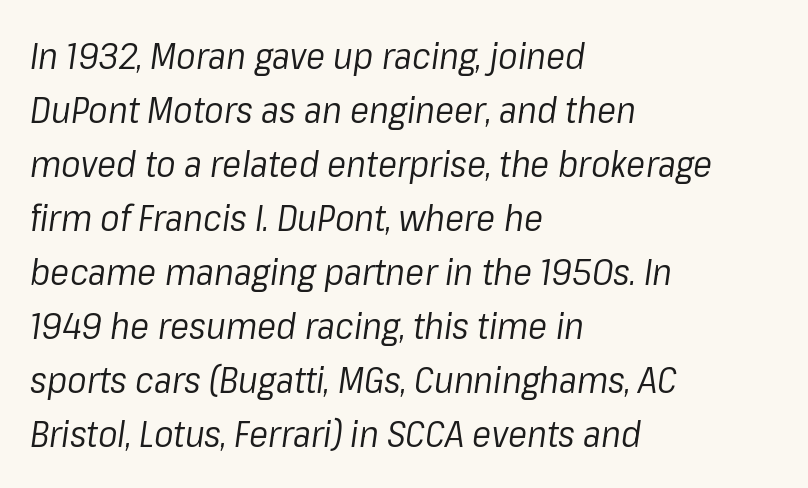
{"italic": "yes", "lean": "right", "slant_degrees": 8, "bold": "no", "weight": "regular", "width": "normal", "stroke_contrast": "low", "x_height": "medium", "monospaced": "no", "underline": "no", "align": "left", "line_spacing": "normal", "line_spacing_ratio": 1.5, "letter_spacing": "normal", "letter_spacing_em": 0.0, "glyph_px": 36}
